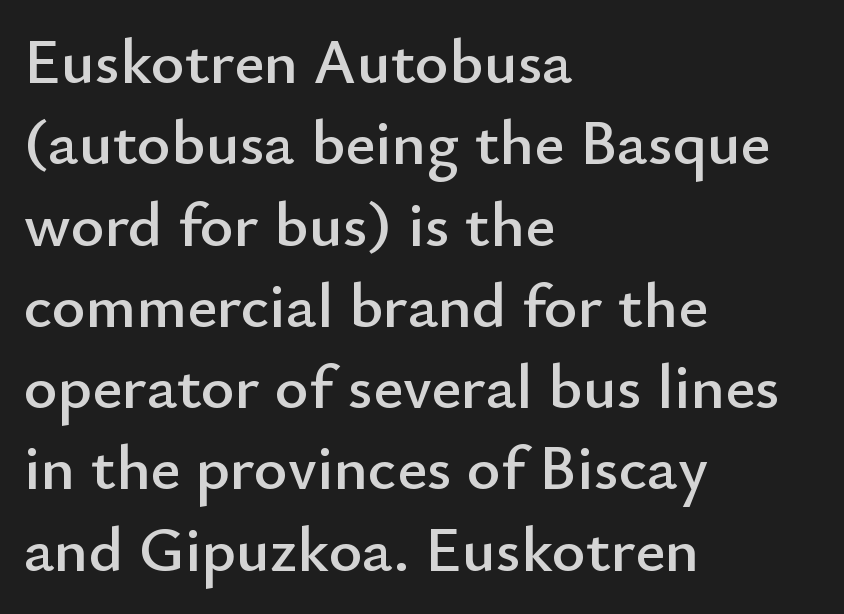
{"serif": "no", "italic": "no", "width": "normal", "stroke_contrast": "low", "x_height": "small", "monospaced": "no", "underline": "no", "align": "left", "line_spacing": "normal", "line_spacing_ratio": 1.27, "letter_spacing": "normal", "letter_spacing_em": 0.0, "glyph_px": 64}
